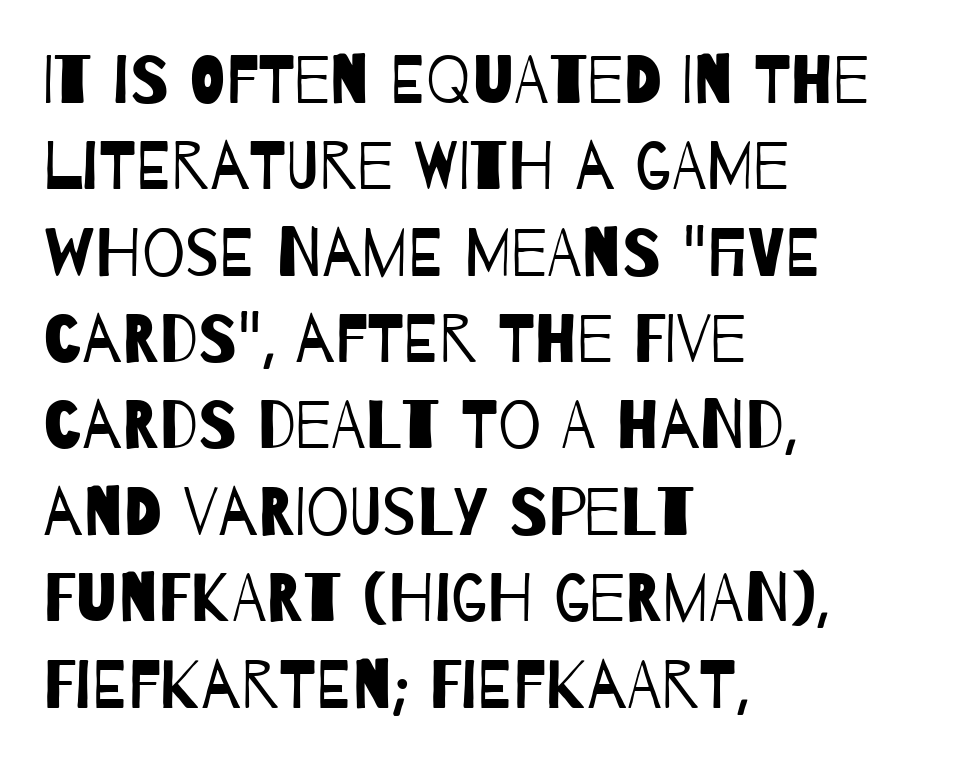
{"serif": "no", "bold": "no", "weight": "regular", "width": "condensed", "stroke_contrast": "low", "x_height": "large", "monospaced": "no", "underline": "no", "align": "left", "line_spacing": "normal", "line_spacing_ratio": 1.27, "letter_spacing": "normal", "letter_spacing_em": 0.0, "glyph_px": 68}
